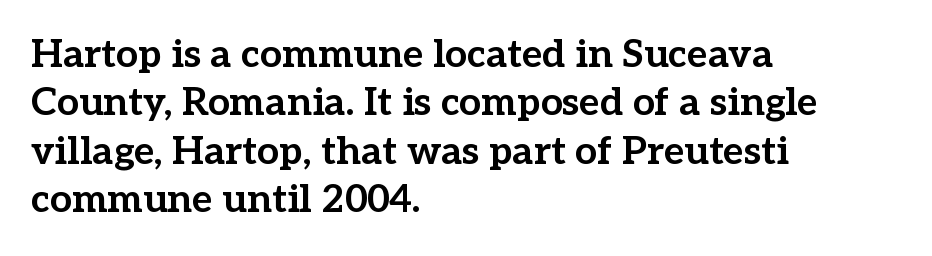
{"serif": "yes", "italic": "no", "bold": "yes", "weight": "bold", "width": "normal", "stroke_contrast": "low", "x_height": "medium", "monospaced": "no", "underline": "no", "align": "left", "line_spacing_ratio": 1.24, "letter_spacing": "normal", "letter_spacing_em": 0.0, "glyph_px": 39}
